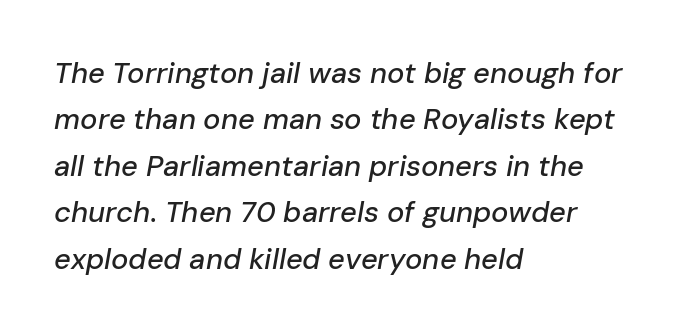
Is there much room between lines? A standard amount, neither cramped nor airy. Anything drawn beneath the words? Only blank space. A typesetter would call this proportional, since set widths differ per character. Observe the lean: these are italic letterforms. All the whitespace from short lines collects on the right. The line texture is even and compact thanks to regular tracking.
